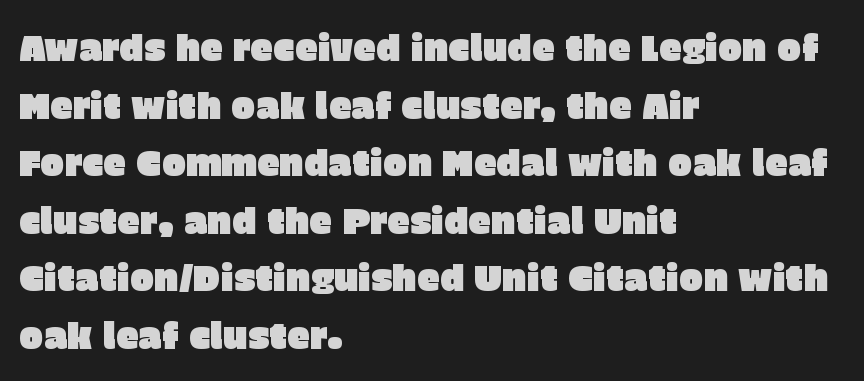
The image shows 36 px sans-serif type, upright; set left-aligned, normal line spacing (1.6x), normal letter spacing, not underlined; low stroke contrast and a large x-height.
